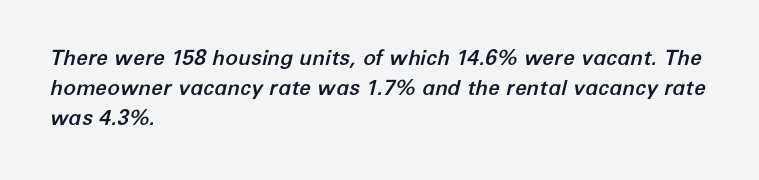
Compared with a centered layout, this one pins lines to the left instead. This block has exactly the height ordinary leading produces. Emphasis-style slanted type is in use. Type without underlining. Each word holds together tightly as a unit, with standard inter-letter gaps.
